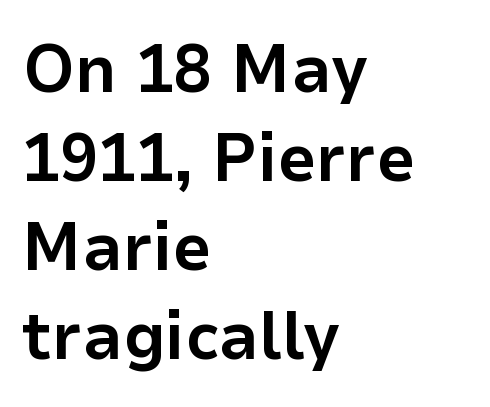
Q: Is the text bold? A: Yes.
Q: Is the text italic (slanted)? A: No, it is upright.
Q: Is the typeface a serif or a sans-serif typeface? A: Sans-serif.
Q: Is the text underlined? A: No.
Q: How is the paragraph aligned? A: Left-aligned.
Q: Is the spacing between letters normal or unusually wide? A: Normal.
Q: Is the spacing between lines tight, normal or loose? A: Normal.
Q: Width (condensed, normal, or wide)? A: Normal.
Q: Stroke contrast? A: Low.
Q: x-height? A: Medium.
Q: Monospaced? A: No.
